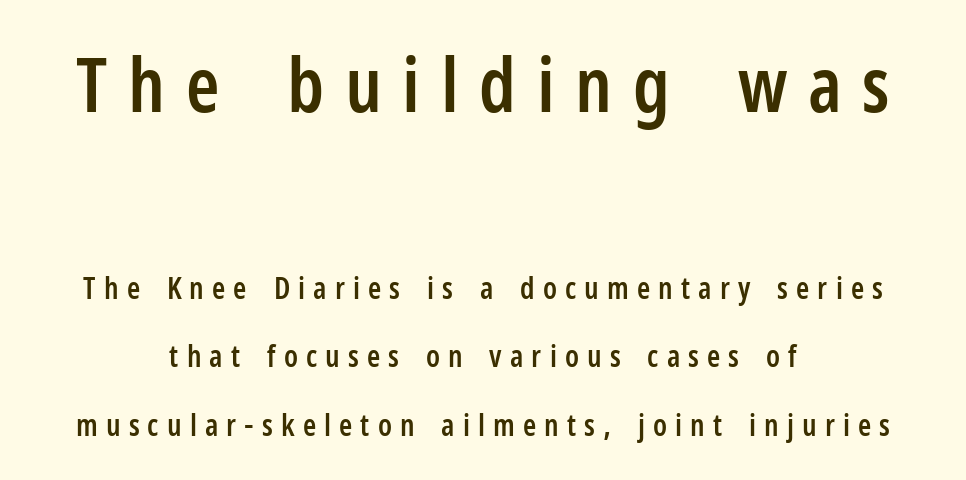
{"serif": "no", "italic": "no", "bold": "semi", "weight": "semibold", "width": "condensed", "stroke_contrast": "low", "x_height": "medium", "monospaced": "no", "underline": "no", "align": "center", "line_spacing": "loose", "line_spacing_ratio": 2.27, "letter_spacing": "wide", "letter_spacing_em": 0.27, "larger_block": "first", "size_ratio": 2.53, "glyph_px": 76}
